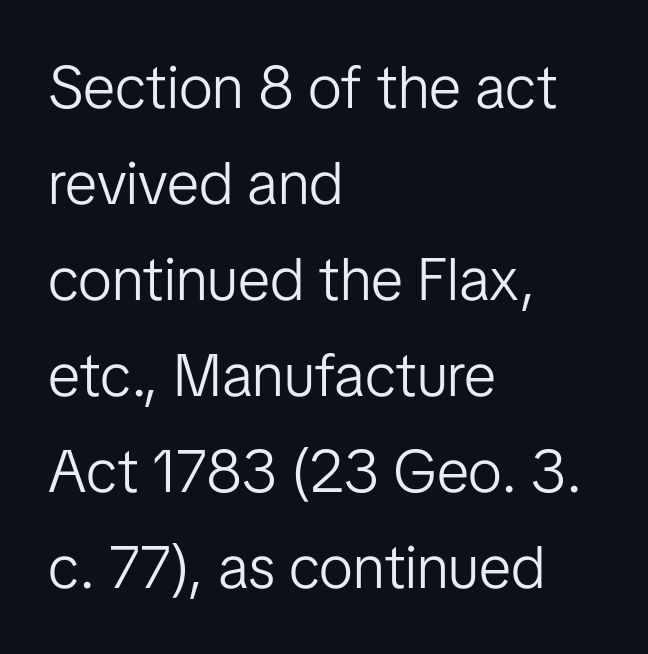
Q: Is the text bold? A: No.
Q: Is the text italic (slanted)? A: No, it is upright.
Q: Is the typeface a serif or a sans-serif typeface? A: Sans-serif.
Q: Is the text underlined? A: No.
Q: How is the paragraph aligned? A: Left-aligned.
Q: Is the spacing between letters normal or unusually wide? A: Normal.
Q: Is the spacing between lines tight, normal or loose? A: Normal.
Q: Width (condensed, normal, or wide)? A: Normal.
Q: Stroke contrast? A: Low.
Q: x-height? A: Medium.
Q: Monospaced? A: No.
